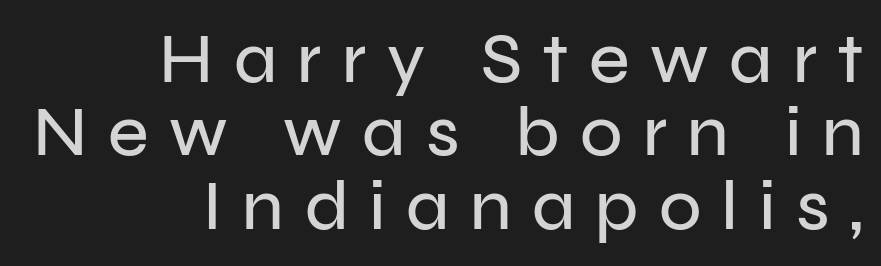
The setting favours the right margin, as signatures and pull-quotes sometimes do. The face used here is a sans, in the tradition of grotesques and geometrics. Students, observe: this is what under-led, compact text looks like. Every character sits straight up, as roman type does. The line texture is sparse and dotted thanks to wide tracking.
